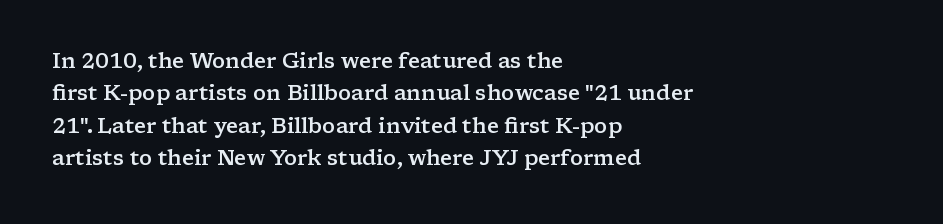
{"italic": "no", "bold": "semi", "underline": "no", "align": "left", "line_spacing": "normal", "line_spacing_ratio": 1.54, "letter_spacing": "normal", "letter_spacing_em": 0.0, "glyph_px": 21}
